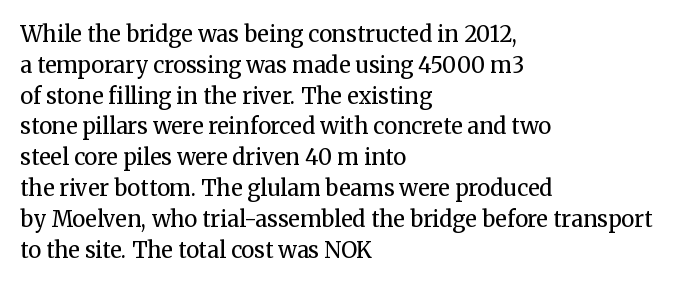
The image shows 22 px text type, upright; set left-aligned, normal line spacing (1.4x), normal letter spacing, not underlined.
